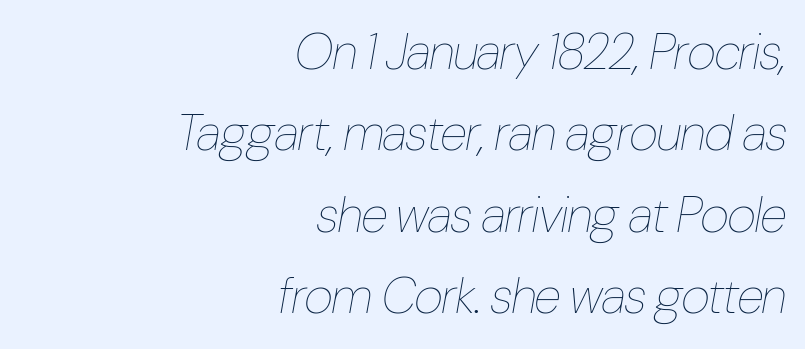
The area under the type is left untouched. The face looks like a standard text weight, possibly lighter. Italic: yes, the glyphs are oblique. Typeset ragged left — the right edge is the straight one.
